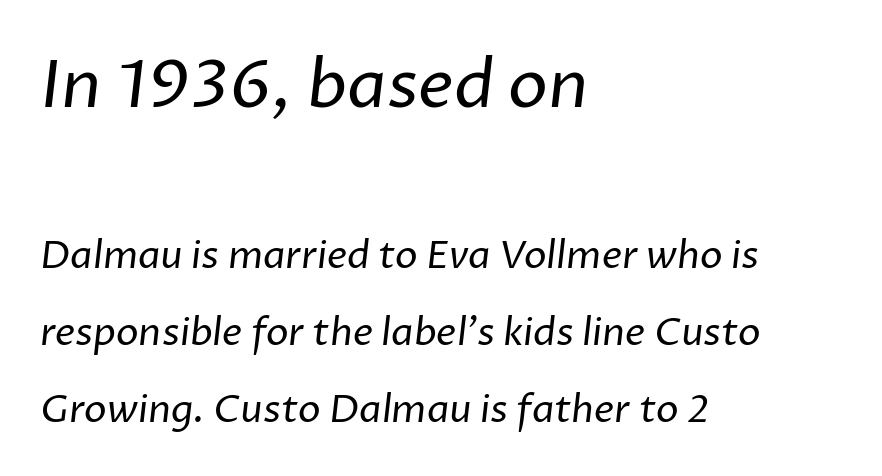
Students, observe: this is what heavily led, spacious text looks like. Summary of weight: not heavy and not bold. Typesetter's note — upper block bumped up in size, lower block left smaller. Here the designer chose a conventional face with non-uniform glyph widths. The strip under each line holds only bare page. Observe the absence of serifs on each vertical stroke in this sample.
